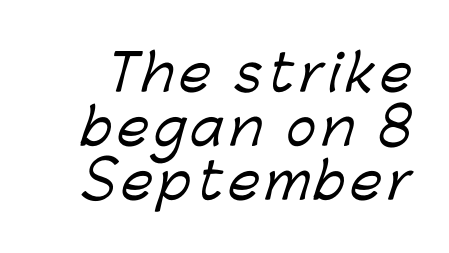
The image shows 50 px sans-serif type; set tight line spacing (1.08x), not underlined; low stroke contrast and a medium x-height.
